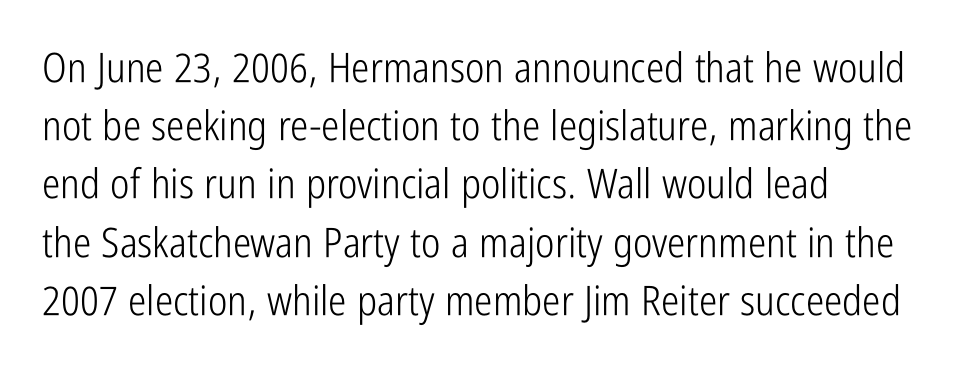
Q: Is the text bold? A: No.
Q: Is the text italic (slanted)? A: No, it is upright.
Q: Is the typeface a serif or a sans-serif typeface? A: Sans-serif.
Q: Is the text underlined? A: No.
Q: How is the paragraph aligned? A: Left-aligned.
Q: Is the spacing between letters normal or unusually wide? A: Normal.
Q: Is the spacing between lines tight, normal or loose? A: Normal.
Q: Width (condensed, normal, or wide)? A: Condensed.
Q: Stroke contrast? A: Low.
Q: x-height? A: Medium.
Q: Monospaced? A: No.
